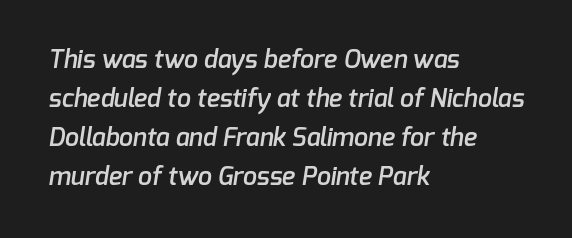
{"bold": "semi", "underline": "no", "align": "left", "line_spacing": "normal", "line_spacing_ratio": 1.56, "letter_spacing": "normal", "letter_spacing_em": 0.0, "glyph_px": 25}
